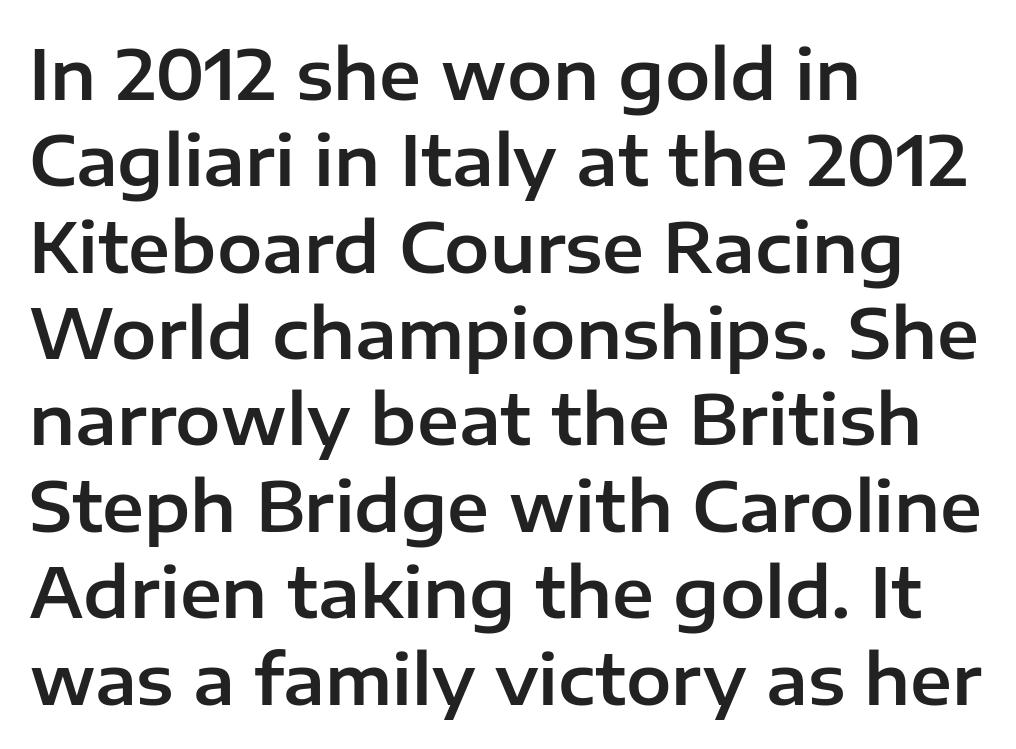
Observe the absence of serifs on each vertical stroke in this sample. A student would call this left alignment; a typographer would say flush left, rag right. Unmarked baselines from the first word to the last. The type sits square on the baseline with zero lean. Proportional: the letters do not fall into vertical columns.
